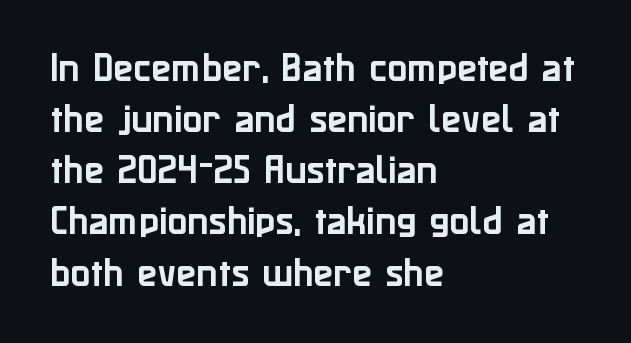
The image shows 33 px sans-serif type, upright; set left-aligned, normal line spacing (1.55x), normal letter spacing, not underlined; low stroke contrast and a medium x-height.
